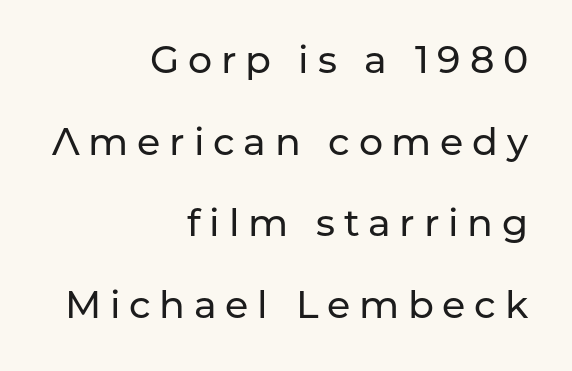
{"serif": "no", "italic": "no", "width": "normal", "stroke_contrast": "low", "x_height": "medium", "monospaced": "no", "underline": "no", "align": "right", "line_spacing": "loose", "line_spacing_ratio": 2.15, "letter_spacing": "wide", "letter_spacing_em": 0.23, "glyph_px": 38}
